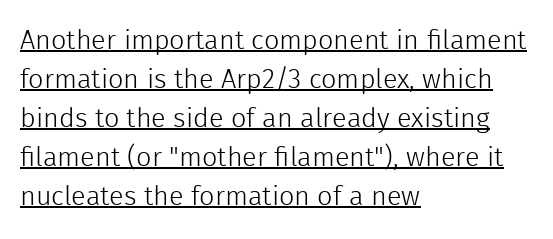
The image shows 27 px text type, upright; set left-aligned, normal line spacing (1.44x), normal letter spacing, underlined.
